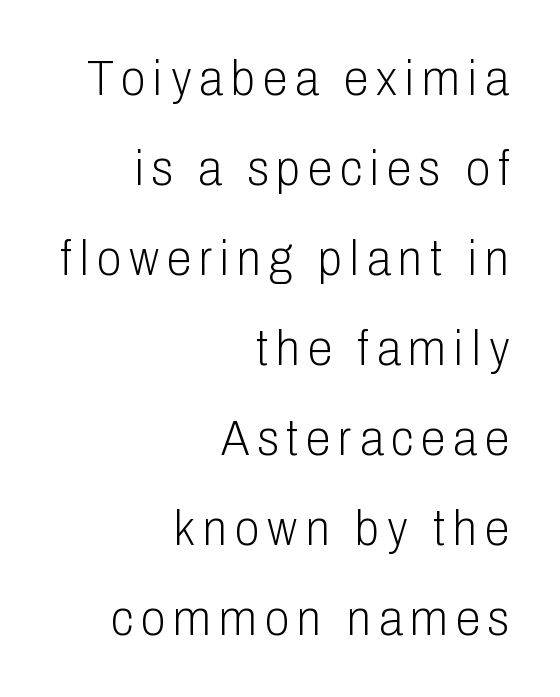
The image shows 50 px light, condensed sans-serif type, upright; set right-aligned, line spacing 1.8x, not underlined; low stroke contrast and a medium x-height.
